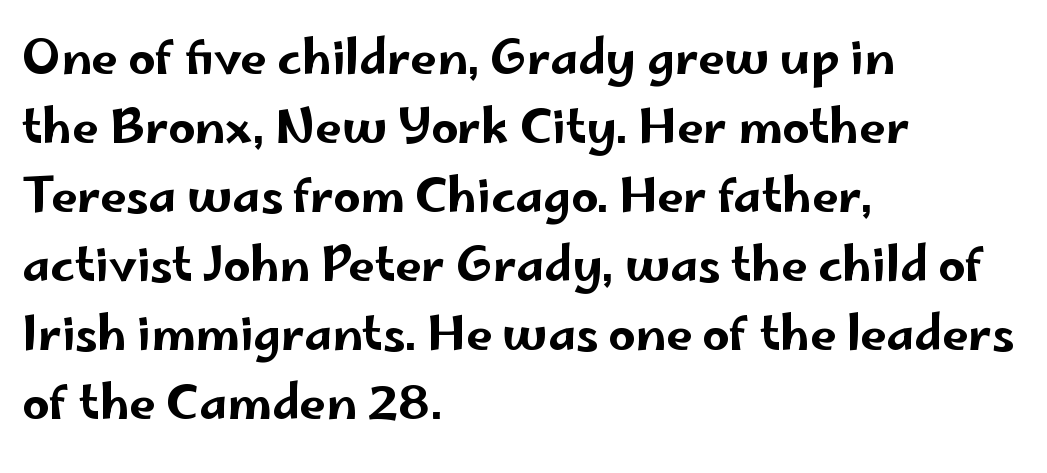
{"serif": "no", "italic": "no", "width": "wide", "stroke_contrast": "low", "x_height": "small", "monospaced": "no", "underline": "no", "align": "left", "line_spacing": "normal", "line_spacing_ratio": 1.47, "letter_spacing": "normal", "letter_spacing_em": 0.0, "glyph_px": 47}
